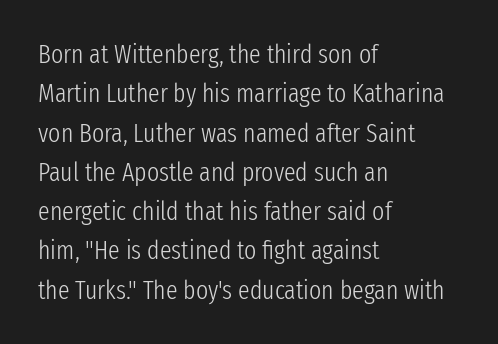
The image shows 26 px text type, upright; set left-aligned, normal line spacing (1.51x), normal letter spacing, not underlined.
